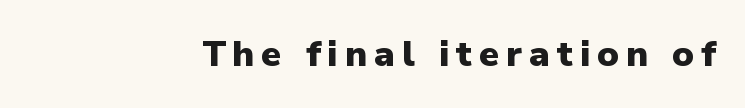
{"serif": "no", "italic": "no", "bold": "yes", "weight": "heavy", "width": "normal", "stroke_contrast": "low", "x_height": "medium", "monospaced": "no", "underline": "no", "align": "right", "glyph_px": 36}
